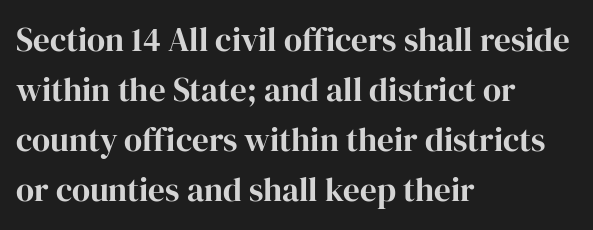
The image shows 33 px serif type, upright; set left-aligned, normal line spacing (1.52x), normal letter spacing, not underlined; high stroke contrast and a medium x-height.
